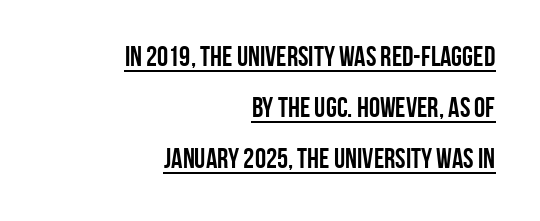
Q: Is the text bold? A: Yes.
Q: Is the text italic (slanted)? A: No, it is upright.
Q: Is the typeface a serif or a sans-serif typeface? A: Sans-serif.
Q: Is the text underlined? A: Yes.
Q: How is the paragraph aligned? A: Right-aligned.
Q: Is the spacing between letters normal or unusually wide? A: Normal.
Q: Width (condensed, normal, or wide)? A: Condensed.
Q: Stroke contrast? A: Low.
Q: x-height? A: Large.
Q: Monospaced? A: No.
